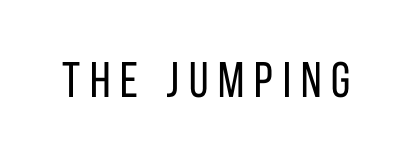
{"serif": "no", "italic": "no", "bold": "no", "weight": "regular", "width": "condensed", "stroke_contrast": "low", "x_height": "large", "monospaced": "no", "underline": "no", "letter_spacing": "wide", "letter_spacing_em": 0.2, "glyph_px": 50}
